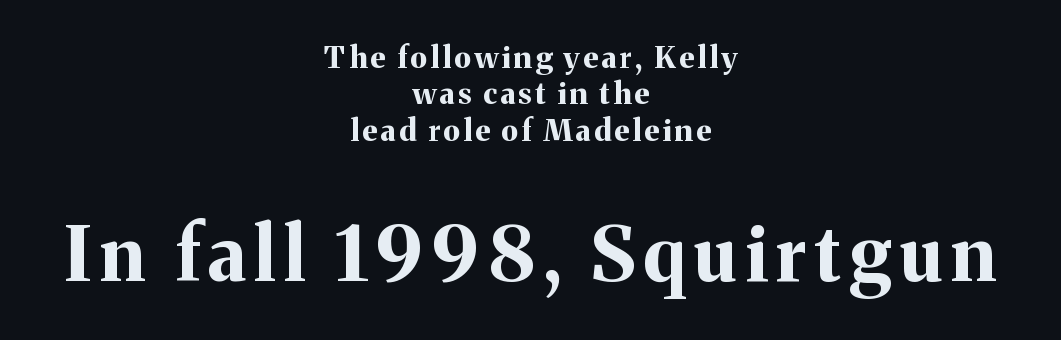
Varying glyph widths throughout — classic text-font behaviour. The string is rendered with underlining switched off. This is serif lettering, the kind often seen in printed books. The specimen reads as upright at a glance. The face used here appears at its bigger size in the lower chunk. As a designer I'd log this as weight 700, bold.
